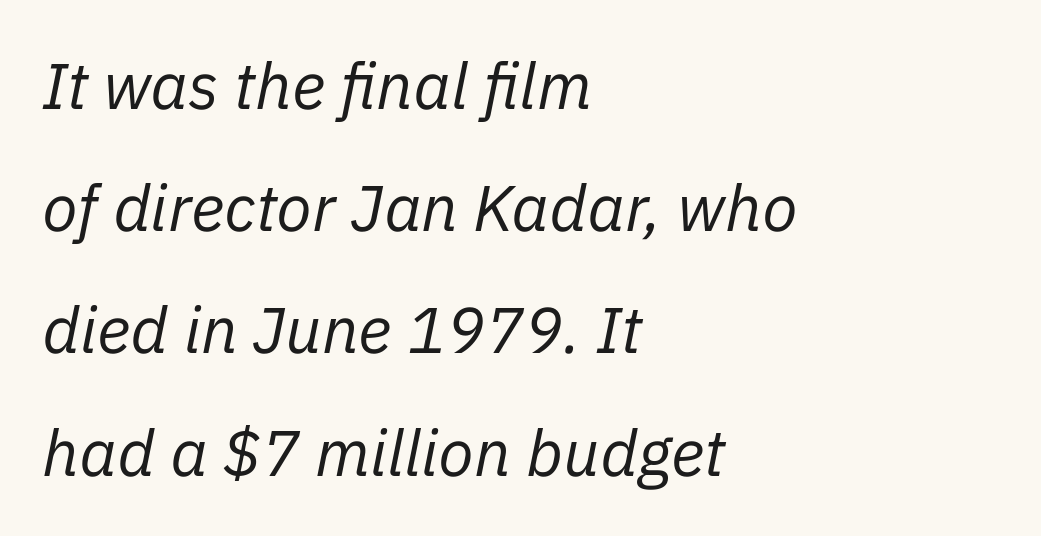
Tracking here is standard; glyphs follow each other at the usual distance. Visually the block forms a straight wall on the left and a jagged coastline on the right. Think standard paragraph weight, or any step lighter than that. Think of a printed novel: that variable character pitch is what you see here. When letters slant like this, we call the style italic.
